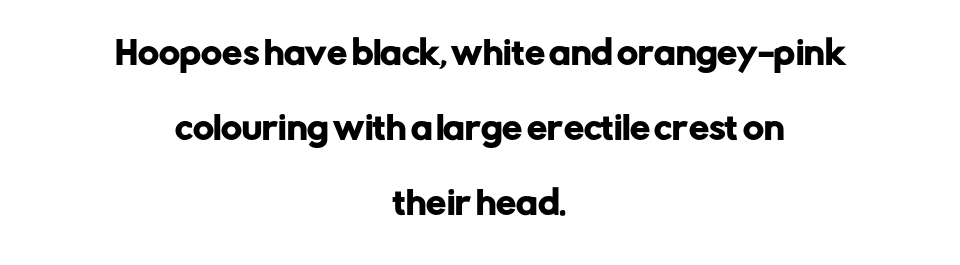
{"serif": "no", "italic": "no", "width": "normal", "stroke_contrast": "low", "x_height": "medium", "monospaced": "no", "underline": "no", "align": "center", "line_spacing": "loose", "line_spacing_ratio": 2.35, "letter_spacing": "normal", "letter_spacing_em": 0.0, "glyph_px": 32}
